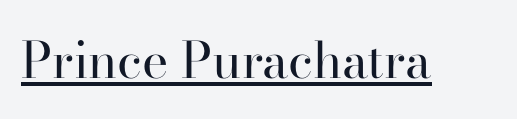
{"serif": "yes", "italic": "no", "bold": "no", "weight": "regular", "width": "normal", "stroke_contrast": "high", "x_height": "small", "monospaced": "no", "underline": "yes", "letter_spacing": "normal", "letter_spacing_em": 0.0, "glyph_px": 50}
